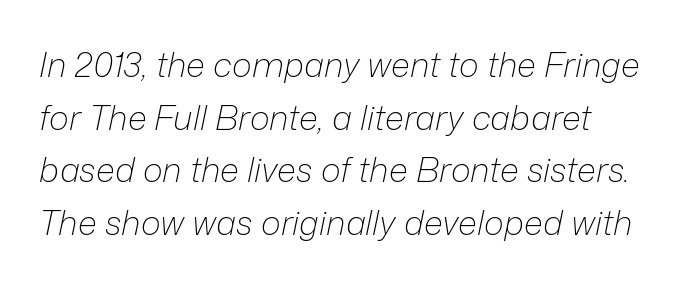
The image shows 34 px light type, italic (leaning right); set left-aligned, normal line spacing (1.55x), normal letter spacing, not underlined; low stroke contrast and a medium x-height.
